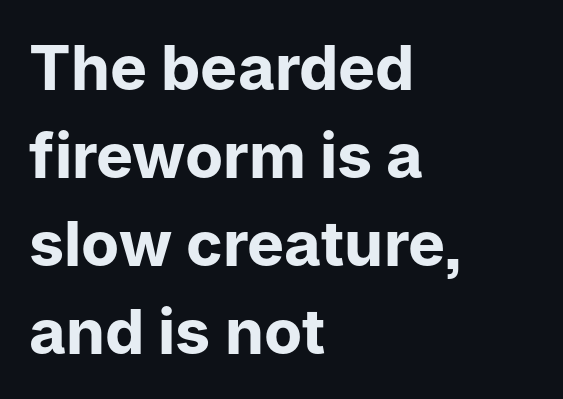
{"serif": "no", "italic": "no", "bold": "yes", "weight": "bold", "width": "normal", "stroke_contrast": "low", "x_height": "medium", "monospaced": "no", "underline": "no", "align": "left", "line_spacing": "normal", "line_spacing_ratio": 1.42, "letter_spacing": "normal", "letter_spacing_em": 0.0, "glyph_px": 62}
